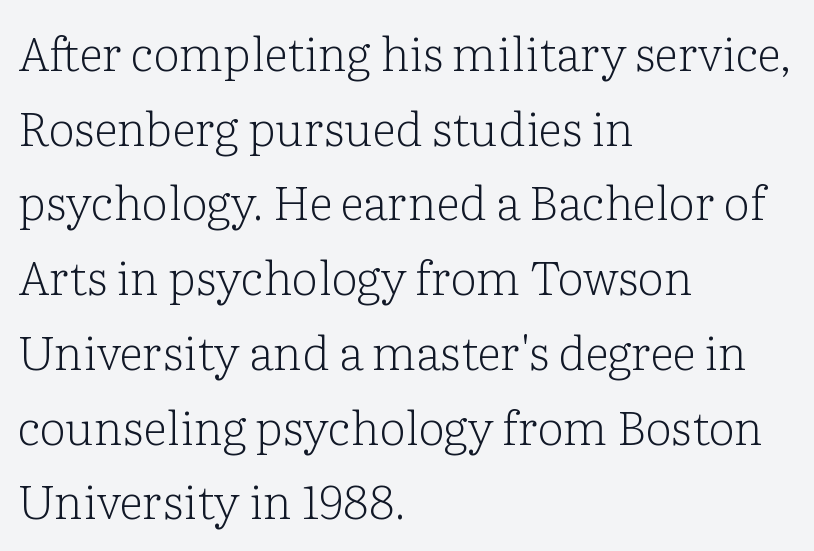
Q: Is the text bold? A: No.
Q: Is the text italic (slanted)? A: No, it is upright.
Q: Is the typeface a serif or a sans-serif typeface? A: Serif.
Q: Is the text underlined? A: No.
Q: How is the paragraph aligned? A: Left-aligned.
Q: Is the spacing between letters normal or unusually wide? A: Normal.
Q: Is the spacing between lines tight, normal or loose? A: Normal.
Q: Width (condensed, normal, or wide)? A: Normal.
Q: Stroke contrast? A: Low.
Q: x-height? A: Medium.
Q: Monospaced? A: No.
